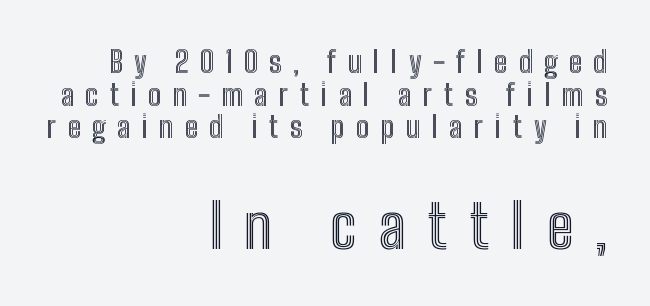
Q: Is the text italic (slanted)? A: No, it is upright.
Q: Is the text underlined? A: No.
Q: How is the paragraph aligned? A: Right-aligned.
Q: Is the spacing between letters normal or unusually wide? A: Unusually wide.
Q: Is the spacing between lines tight, normal or loose? A: Tight.
Q: Which block of text is set in a larger size, the first (top) or the second (bottom)? A: The second (bottom) one.
Q: Width (condensed, normal, or wide)? A: Condensed.
Q: x-height? A: Medium.
Q: Monospaced? A: No.
